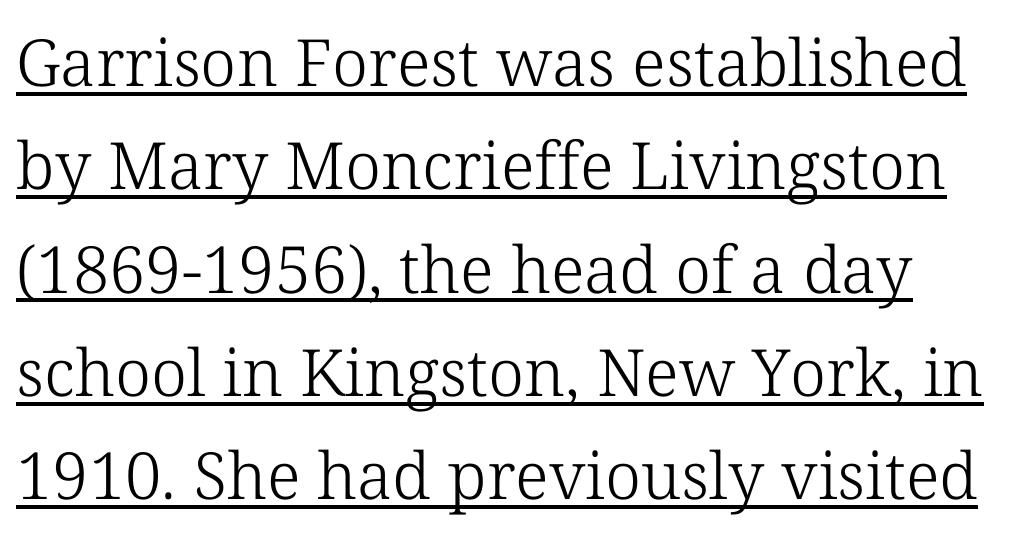
{"serif": "yes", "italic": "no", "bold": "no", "weight": "light", "width": "normal", "stroke_contrast": "low", "x_height": "medium", "monospaced": "no", "underline": "yes", "align": "left", "line_spacing": "normal", "line_spacing_ratio": 1.59, "letter_spacing": "normal", "letter_spacing_em": 0.0, "glyph_px": 65}
